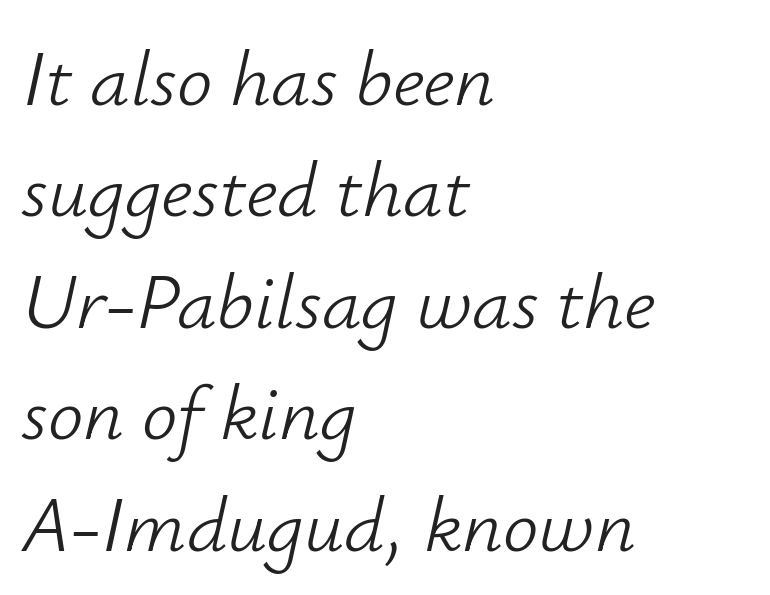
A typesetter would mark this as italic. Spacing verdict: proportional, widths tailored to each character. A classic flush-left, rag-right setting is used for this passage. The passage shown is not underscored anywhere.
